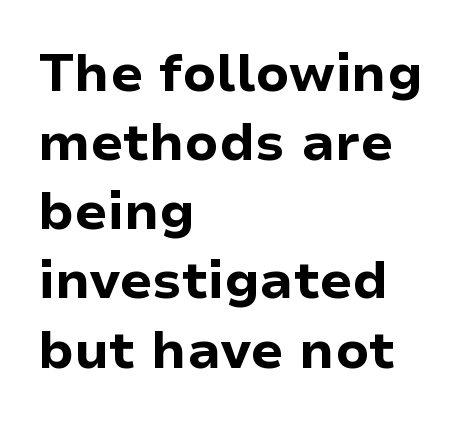
Each word holds together tightly as a unit, with standard inter-letter gaps. Think of a printed novel: that variable character pitch is what you see here. The zone under the glyphs is completely vacant. It's the straight-up-and-down kind of type. Does the copy run flush right? No — it runs flush left. Look at the stroke-to-counter ratio: heavy, a bold.
